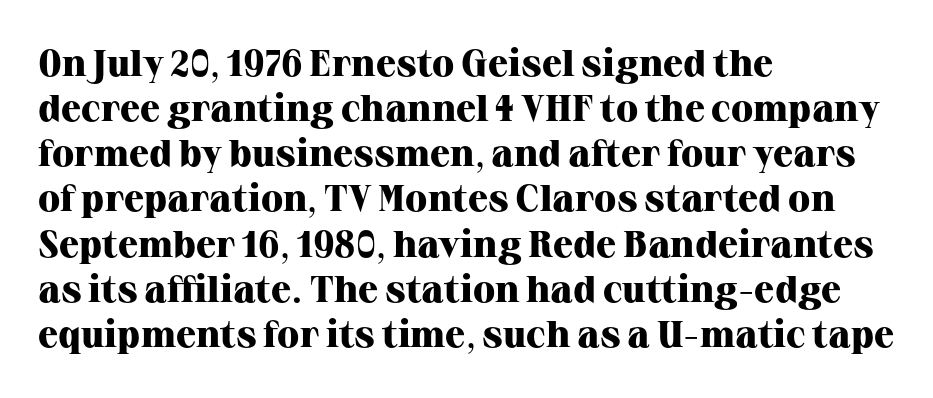
The text block is weighted toward the left margin, trailing off unevenly rightward. Proportional: the letters do not fall into vertical columns. Decoration check: the copy has no underline. A typesetter would mark this as roman, not italic.
